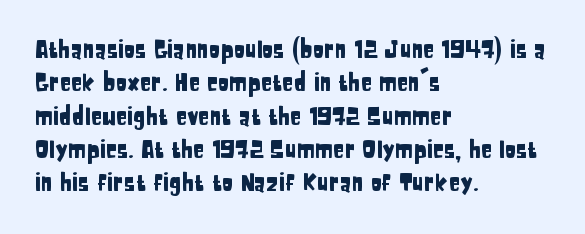
Q: Is the text italic (slanted)? A: No, it is upright.
Q: Is the text underlined? A: No.
Q: How is the paragraph aligned? A: Left-aligned.
Q: Is the spacing between letters normal or unusually wide? A: Normal.
Q: Is the spacing between lines tight, normal or loose? A: Normal.
